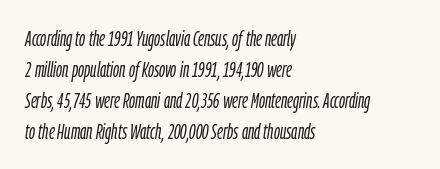
{"italic": "yes", "lean": "right", "slant_degrees": 9, "bold": "no", "underline": "no", "align": "left", "line_spacing": "normal", "line_spacing_ratio": 1.47, "letter_spacing": "normal", "letter_spacing_em": 0.0, "glyph_px": 21}
